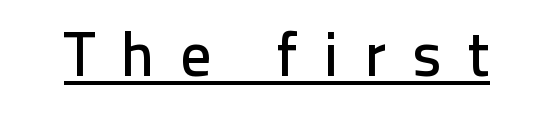
Every character sits straight up, as roman type does. Does the type have serifs? No, each stem ends abruptly. Here the designer chose a conventional face with non-uniform glyph widths. Honestly, the letter spacing is so wide it's the main thing you notice.
